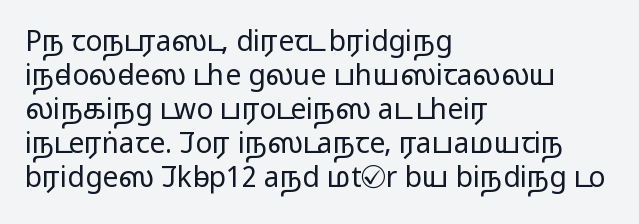
{"serif": "no", "italic": "no", "bold": "no", "weight": "regular", "width": "wide", "stroke_contrast": "low", "x_height": "medium", "monospaced": "no", "underline": "no", "align": "left", "line_spacing_ratio": 1.21, "letter_spacing": "normal", "letter_spacing_em": 0.0, "glyph_px": 28}
